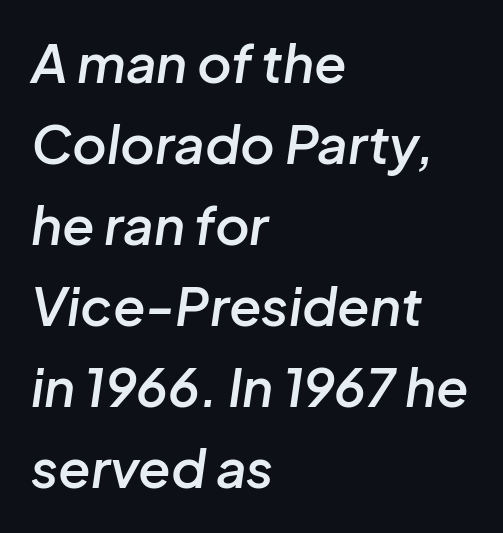
The image shows 53 px semibold type, italic (leaning right); set left-aligned, normal line spacing (1.53x), normal letter spacing, not underlined; low stroke contrast and a medium x-height.
